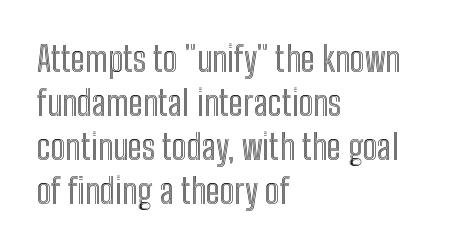
{"italic": "no", "width": "condensed", "x_height": "medium", "monospaced": "no", "underline": "no", "align": "left", "line_spacing": "normal", "line_spacing_ratio": 1.26, "letter_spacing": "normal", "letter_spacing_em": 0.0, "glyph_px": 35}
